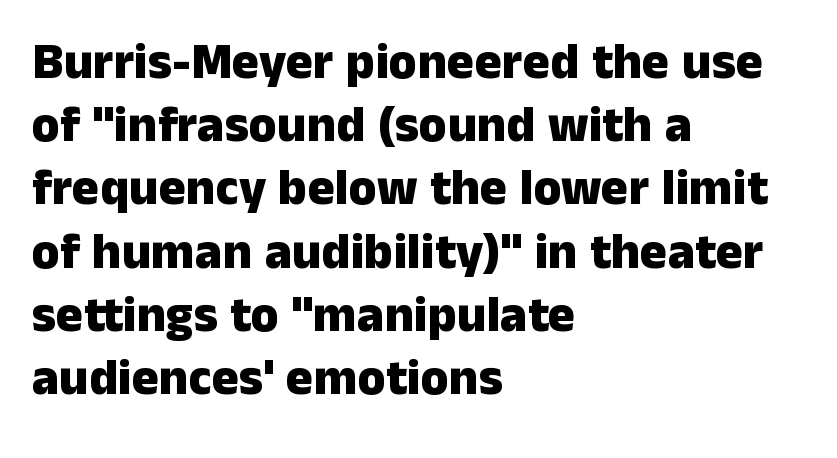
Each letter's strokes conclude bluntly, with no projecting serifs. Heavy-handed strokes throughout: this text is bold. The passage shown is not underscored anywhere. This is roman type, the default non-slanted kind.
